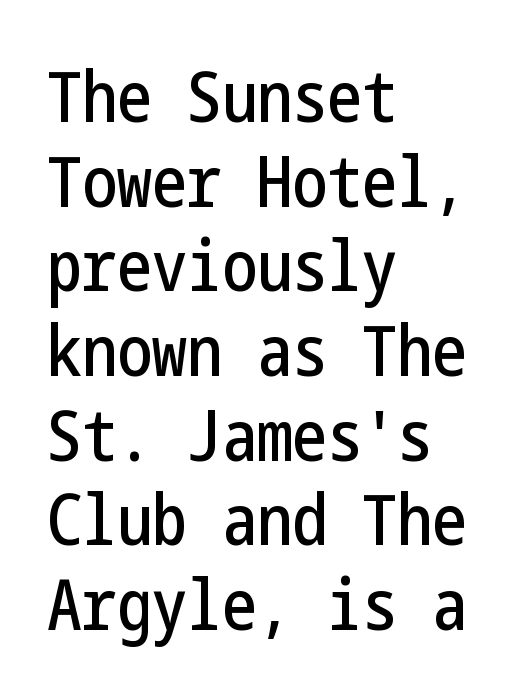
The image shows 70 px condensed sans-serif type, upright; set left-aligned, line spacing 1.21x, normal letter spacing, not underlined; low stroke contrast and a medium x-height.
